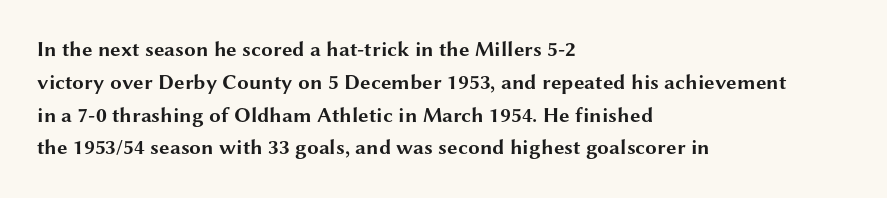
The image shows 21 px bold type, upright; set left-aligned, normal line spacing (1.56x), normal letter spacing, not underlined.
